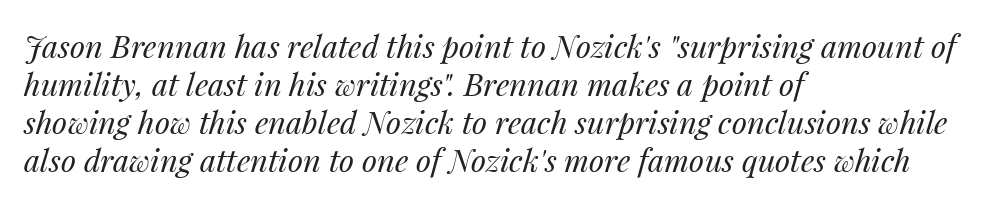
Is this a fixed-width face? No — the glyphs have proportional, varying widths. No heavy texture on the line: the type isn't bold. This rendering leaves character spacing at its baseline value. Decoration check: the copy has no underline. Tall strokes in this sample are angled rather than plumb. The paragraph shown leans on its left margin.
